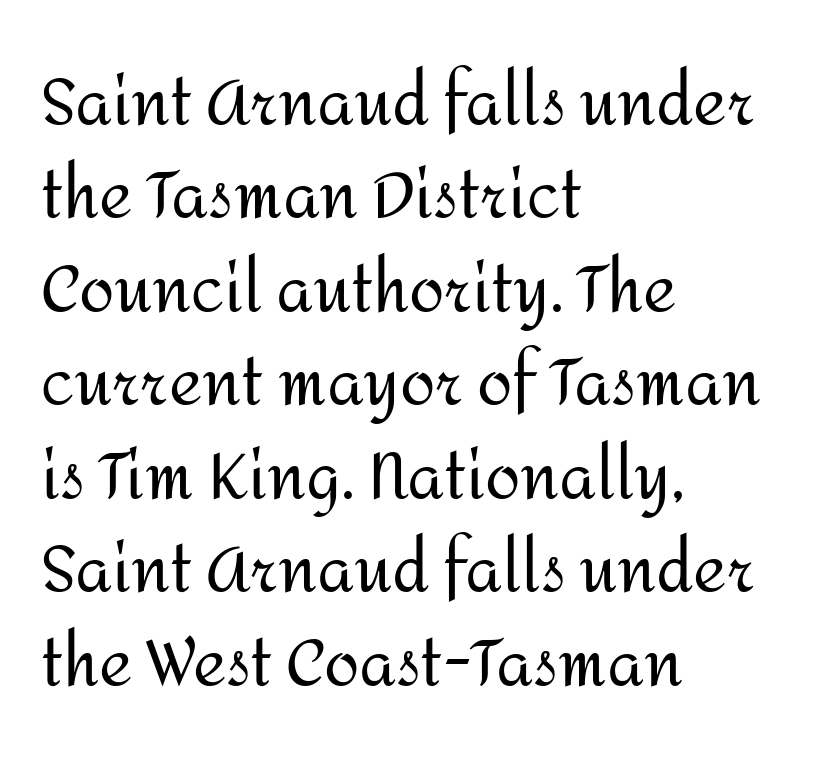
Q: Is the text bold? A: No.
Q: Is the text italic (slanted)? A: No, it is upright.
Q: Is the typeface a serif or a sans-serif typeface? A: Sans-serif.
Q: Is the text underlined? A: No.
Q: How is the paragraph aligned? A: Left-aligned.
Q: Is the spacing between letters normal or unusually wide? A: Normal.
Q: Is the spacing between lines tight, normal or loose? A: Normal.
Q: Width (condensed, normal, or wide)? A: Normal.
Q: Stroke contrast? A: Medium.
Q: x-height? A: Medium.
Q: Monospaced? A: No.
